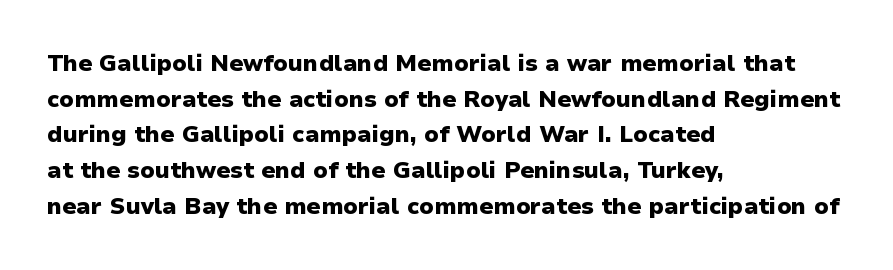
{"italic": "no", "bold": "yes", "underline": "no", "align": "left", "line_spacing": "normal", "line_spacing_ratio": 1.55, "letter_spacing": "normal", "letter_spacing_em": 0.0, "glyph_px": 23}
